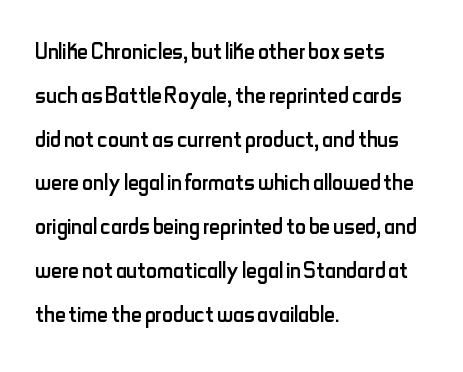
The image shows 30 px regular-weight, condensed sans-serif type, upright; set left-aligned, normal line spacing (1.46x), normal letter spacing, not underlined; low stroke contrast and a small x-height.
